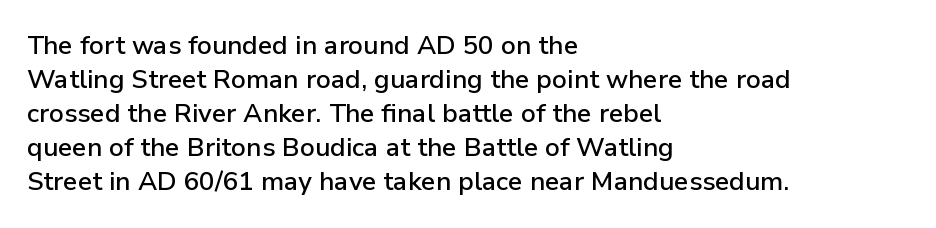
The image shows 26 px text type, upright; set left-aligned, normal line spacing (1.31x), normal letter spacing, not underlined.
